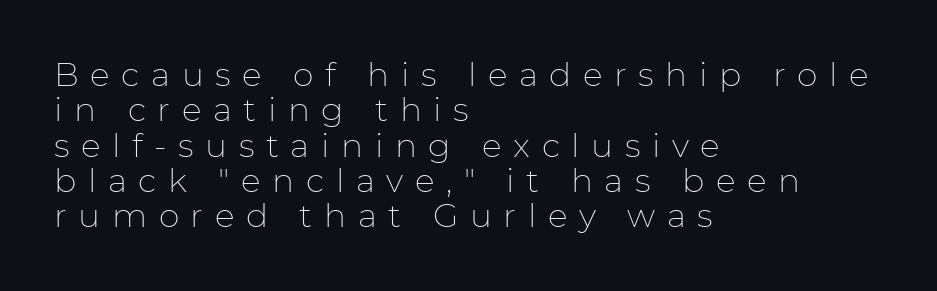
This sample uses an upright cut, with every glyph sitting square on the baseline. These lines are rendered in a variable-pitch font. No heavy texture on the line: the type isn't bold. Caption: multi-line text, flush left, ragged right. Glance below the letters and you will spot only blank space. The tracking jumps out immediately: characters are airy and widely separated.
